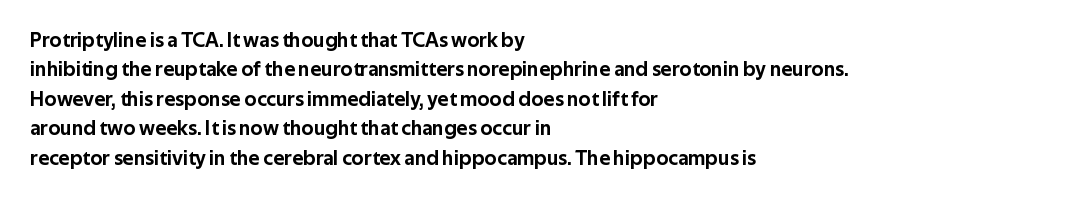
If you drew a ruler down the left edge, every line would touch it. The foot of each line stays bare and open. What's the leading like? Ordinary, nothing unusual. The axis of the letterforms is exactly vertical. Observe the ordinary spacing: letters are neighbours, not strangers.
